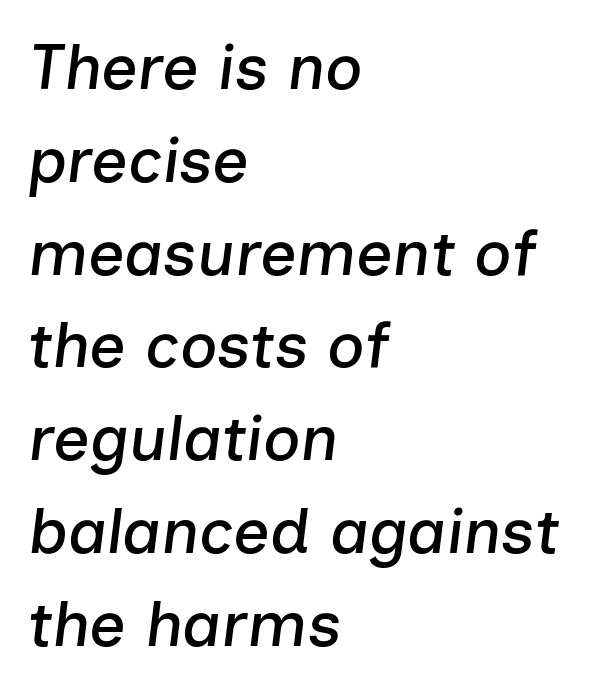
{"italic": "yes", "lean": "right", "slant_degrees": 7, "width": "normal", "stroke_contrast": "low", "x_height": "medium", "monospaced": "no", "underline": "no", "align": "left", "line_spacing": "normal", "line_spacing_ratio": 1.45, "letter_spacing": "normal", "letter_spacing_em": 0.0, "glyph_px": 64}
